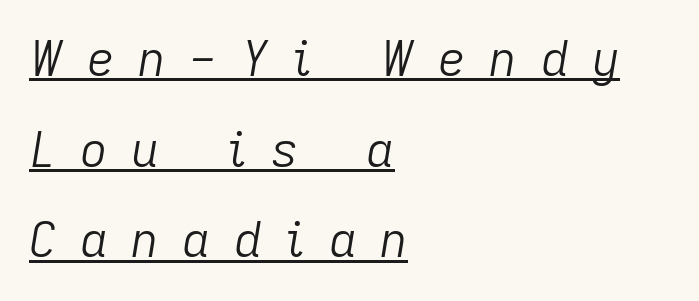
The image shows 48 px light type, italic (leaning right); set left-aligned, line spacing 1.89x, unusually wide letter spacing (+0.49 em), underlined; low stroke contrast and a medium x-height.
